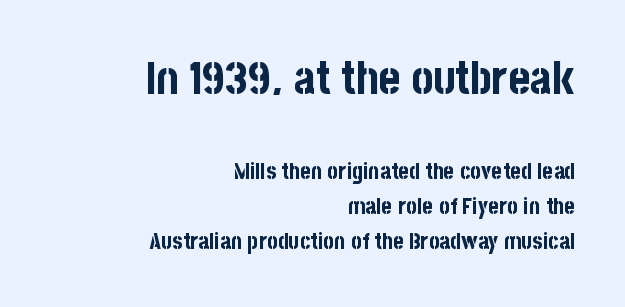
Q: Is the text bold? A: Yes.
Q: Is the text italic (slanted)? A: No, it is upright.
Q: Is the typeface a serif or a sans-serif typeface? A: Sans-serif.
Q: Is the text underlined? A: No.
Q: How is the paragraph aligned? A: Right-aligned.
Q: Is the spacing between letters normal or unusually wide? A: Normal.
Q: Is the spacing between lines tight, normal or loose? A: Normal.
Q: Which block of text is set in a larger size, the first (top) or the second (bottom)? A: The first (top) one.
Q: Width (condensed, normal, or wide)? A: Condensed.
Q: Stroke contrast? A: Low.
Q: x-height? A: Large.
Q: Monospaced? A: No.
